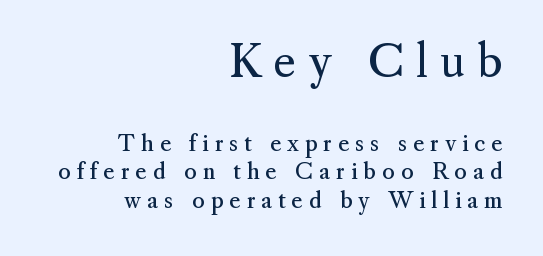
Q: Is the text bold? A: No.
Q: Is the text italic (slanted)? A: No, it is upright.
Q: Is the typeface a serif or a sans-serif typeface? A: Serif.
Q: Is the text underlined? A: No.
Q: How is the paragraph aligned? A: Right-aligned.
Q: Is the spacing between letters normal or unusually wide? A: Unusually wide.
Q: Is the spacing between lines tight, normal or loose? A: Normal.
Q: Which block of text is set in a larger size, the first (top) or the second (bottom)? A: The first (top) one.
Q: Width (condensed, normal, or wide)? A: Normal.
Q: Stroke contrast? A: Medium.
Q: x-height? A: Small.
Q: Monospaced? A: No.
